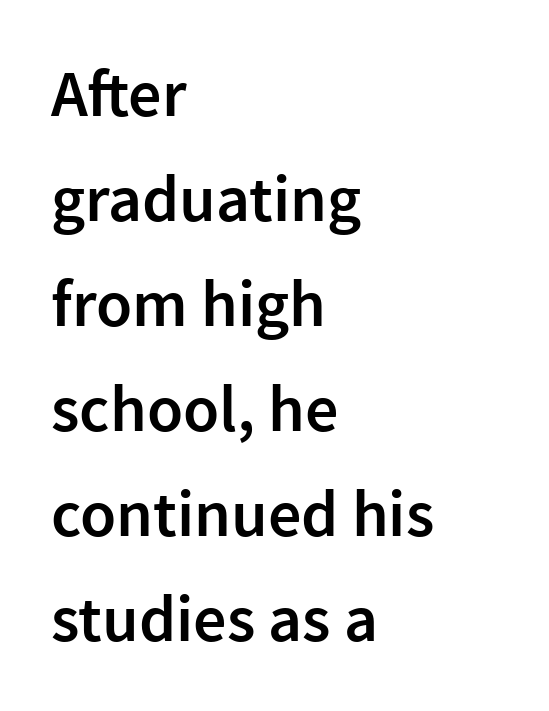
{"serif": "no", "italic": "no", "bold": "semi", "weight": "semibold", "width": "normal", "x_height": "medium", "monospaced": "no", "underline": "no", "align": "left", "line_spacing": "normal", "line_spacing_ratio": 1.59, "letter_spacing": "normal", "letter_spacing_em": 0.0, "glyph_px": 66}
